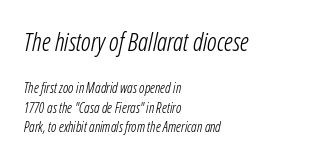
{"italic": "yes", "lean": "right", "slant_degrees": 12, "bold": "no", "underline": "no", "align": "left", "line_spacing": "normal", "line_spacing_ratio": 1.38, "letter_spacing": "normal", "letter_spacing_em": 0.0, "larger_block": "first", "size_ratio": 1.79, "glyph_px": 25}
